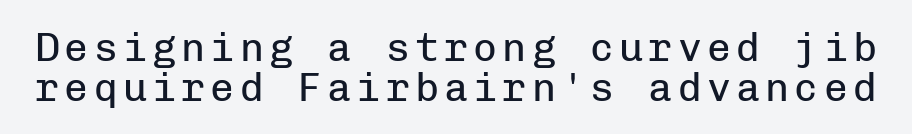
This is the regular roman posture of the typeface. Classification — sans serif. Quick note: underline off. Weight class: somewhere from thin through regular.
